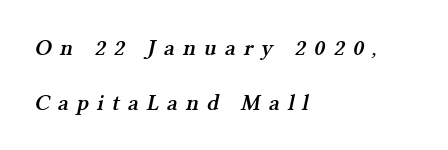
{"bold": "semi", "underline": "no", "align": "left", "line_spacing": "loose", "line_spacing_ratio": 2.37, "letter_spacing": "wide", "letter_spacing_em": 0.35, "glyph_px": 23}
